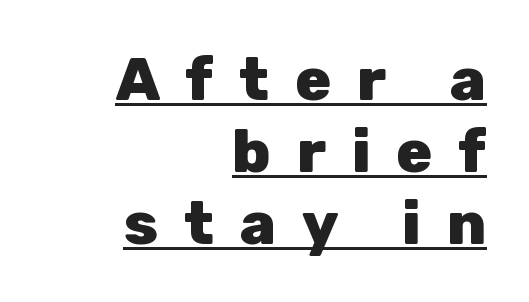
The image shows 60 px heavy sans-serif type, upright; set right-aligned, line spacing 1.2x, unusually wide letter spacing (+0.43 em), underlined; low stroke contrast and a medium x-height.
